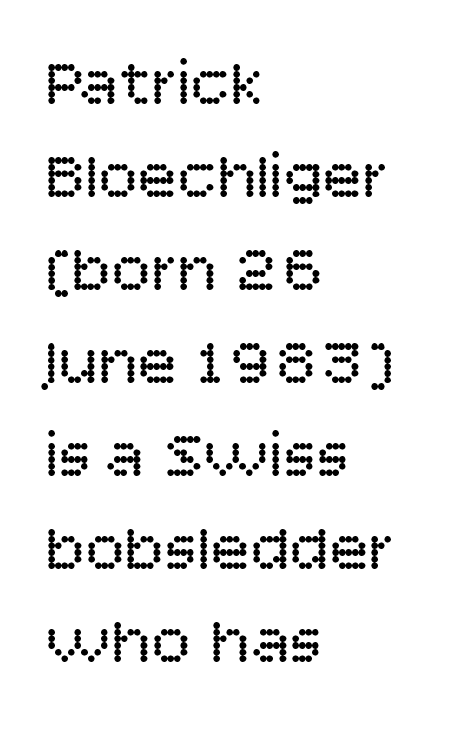
{"serif": "no", "italic": "no", "bold": "no", "weight": "regular", "width": "normal", "stroke_contrast": "low", "x_height": "large", "monospaced": "no", "underline": "no", "align": "left", "line_spacing": "normal", "line_spacing_ratio": 1.41, "letter_spacing": "normal", "letter_spacing_em": 0.0, "glyph_px": 66}
